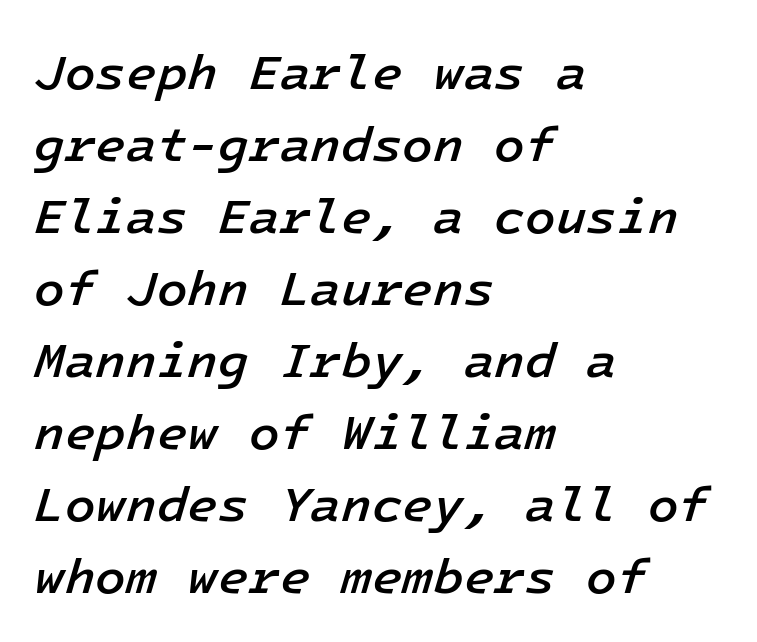
Italic: yes, the glyphs are oblique. Weight check: semibold — heavier than regular, not quite bold. Each line starts at the same left margin while the right side varies. The letters sit at their default tracking, neither squeezed nor spread. Plain, unruled lines of type. Compared with typical paragraphs, the rows here are spaced about the same.
